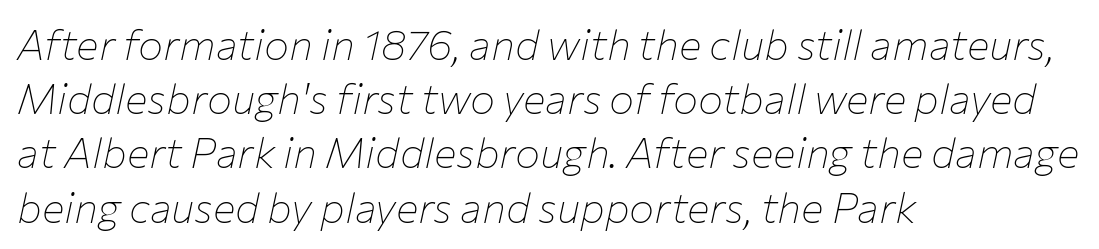
Do the characters align in a grid? No, the font is proportional. It's the slanting kind of type. A quiet, ordinary-to-light weight characterises the typeface. Typeset ragged right — the left edge is the straight one. A bare baseline throughout the passage.
